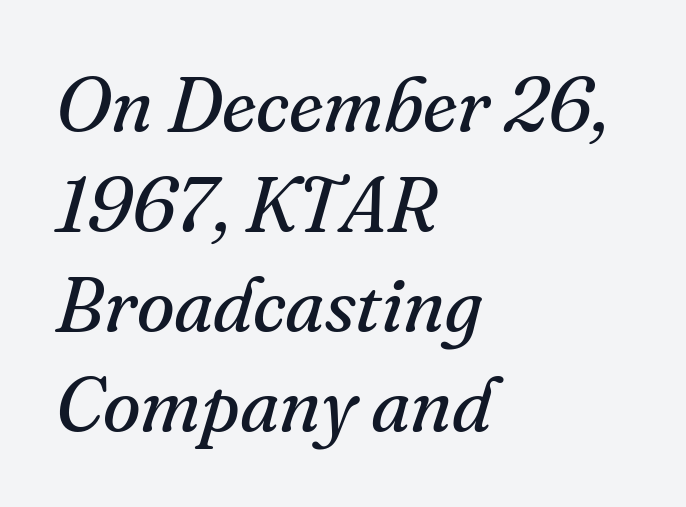
The image shows 77 px regular-weight serif type, italic (leaning right); set left-aligned, normal line spacing (1.3x), normal letter spacing, not underlined; medium stroke contrast and a small x-height.
